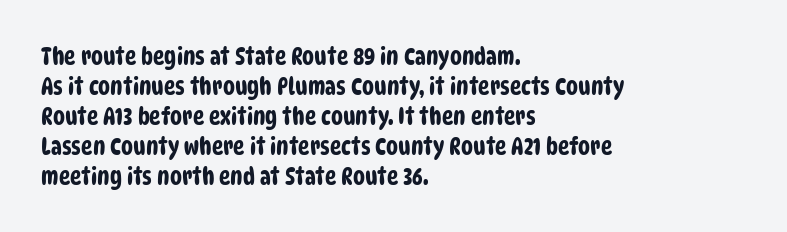
The image shows 24 px text type; set left-aligned, normal line spacing (1.25x), normal letter spacing, not underlined.
